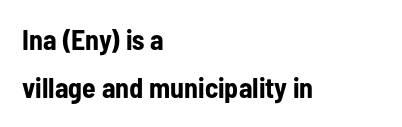
The image shows 28 px bold, condensed sans-serif type, upright; set left-aligned, line spacing 1.73x, normal letter spacing, not underlined; low stroke contrast and a medium x-height.
